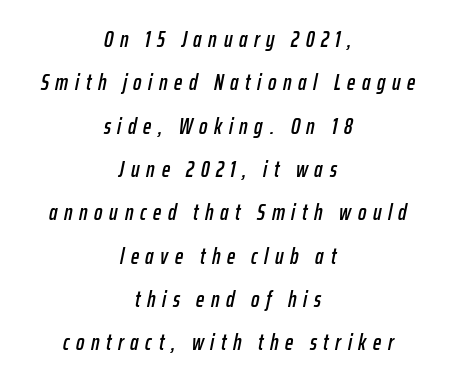
If you folded the block vertically in half, each line would mirror itself in length. The rendering uses a large line-height, opening up the rows. This is oblique type, the kind used for emphasis or titles. Tracking here is generous; glyphs stand well apart from one another. Check under the words: just untouched page.
